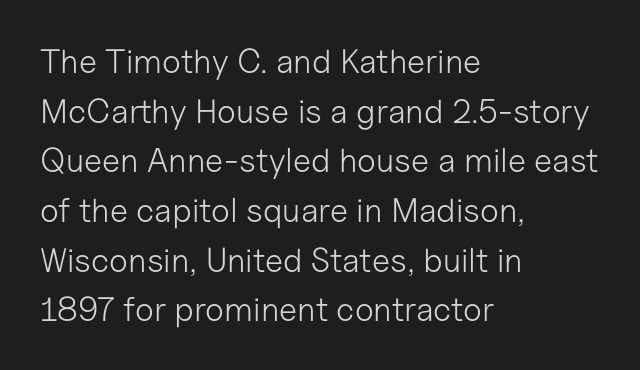
{"serif": "no", "italic": "no", "bold": "no", "weight": "light", "width": "normal", "stroke_contrast": "low", "x_height": "medium", "monospaced": "no", "underline": "no", "align": "left", "line_spacing": "normal", "line_spacing_ratio": 1.46, "letter_spacing": "normal", "letter_spacing_em": 0.0, "glyph_px": 34}
